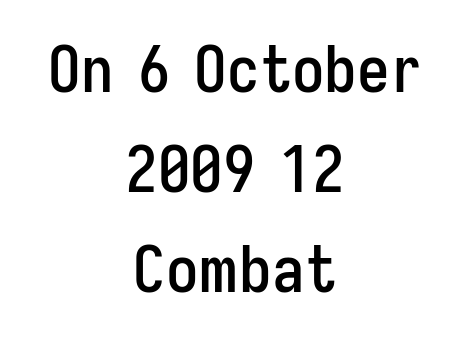
Q: Is the text italic (slanted)? A: No, it is upright.
Q: Is the typeface a serif or a sans-serif typeface? A: Sans-serif.
Q: Is the text underlined? A: No.
Q: How is the paragraph aligned? A: Centered.
Q: Is the spacing between letters normal or unusually wide? A: Normal.
Q: Is the spacing between lines tight, normal or loose? A: Normal.
Q: Width (condensed, normal, or wide)? A: Condensed.
Q: Stroke contrast? A: Low.
Q: x-height? A: Medium.
Q: Monospaced? A: No.
